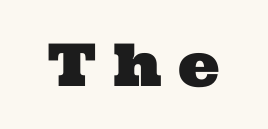
Classification — serif. The area under the type is left untouched. A typesetter would call this heavily tracked-out type. Each letter keeps its own natural width here, so spacing adapts to shape.
